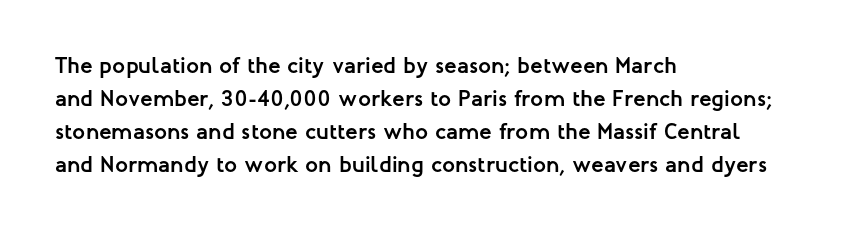
The gaps between neighbouring characters are ordinary and unremarkable. A dark, heavy texture on the line: the type is bold. Leftover space on each line is placed entirely after the last word. Reading down the column, the eye jumps a familiar distance to each next line. This is the regular roman posture of the typeface.
